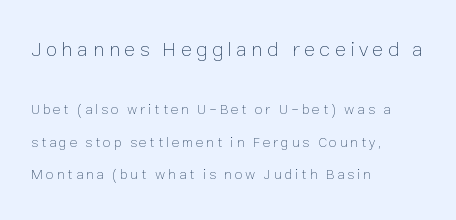
{"italic": "no", "bold": "no", "underline": "no", "align": "left", "line_spacing": "loose", "line_spacing_ratio": 2.34, "letter_spacing": "wide", "letter_spacing_em": 0.21, "larger_block": "first", "size_ratio": 1.5, "glyph_px": 21}
